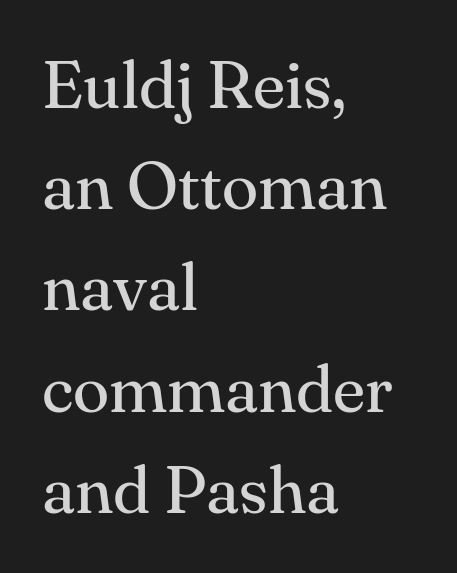
The image shows 67 px regular-weight serif type, upright; set left-aligned, normal line spacing (1.51x), normal letter spacing, not underlined; medium stroke contrast and a small x-height.
